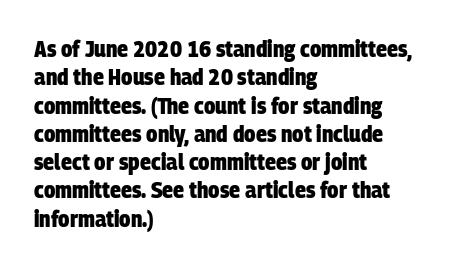
The image shows 23 px bold type; set left-aligned, line spacing 1.23x, normal letter spacing, not underlined.
